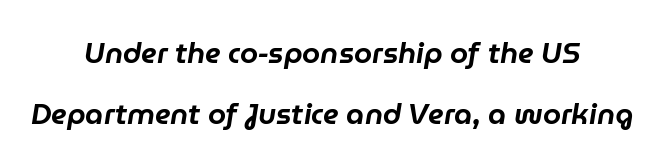
The image shows 29 px text type, italic (leaning right); set centered, loose line spacing (2.12x), normal letter spacing, not underlined; low stroke contrast and a medium x-height.
